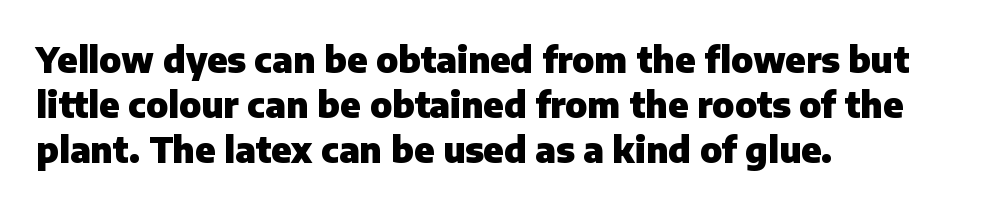
{"serif": "no", "italic": "no", "bold": "yes", "weight": "heavy", "width": "normal", "stroke_contrast": "low", "x_height": "medium", "monospaced": "no", "underline": "no", "align": "left", "line_spacing": "normal", "line_spacing_ratio": 1.28, "letter_spacing": "normal", "letter_spacing_em": 0.0, "glyph_px": 35}
